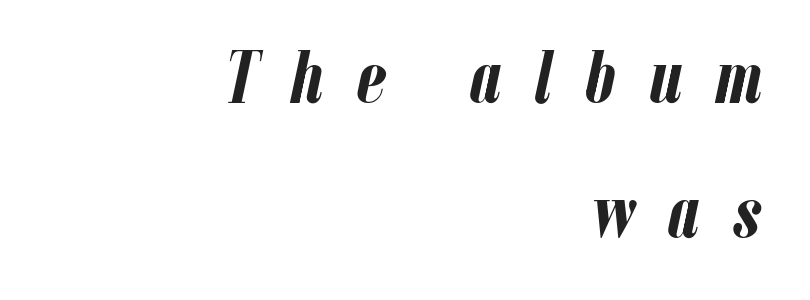
{"italic": "yes", "lean": "right", "slant_degrees": 12, "bold": "yes", "weight": "semibold", "width": "condensed", "stroke_contrast": "low", "x_height": "medium", "monospaced": "no", "underline": "no", "align": "right", "line_spacing_ratio": 1.78, "letter_spacing": "wide", "letter_spacing_em": 0.44, "glyph_px": 76}
